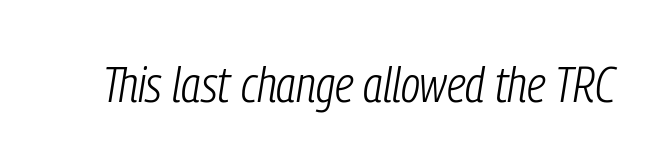
Q: Is the text bold? A: No.
Q: Is the text italic (slanted)? A: Yes, it leans right by about 9 degrees.
Q: Is the text underlined? A: No.
Q: Is the spacing between letters normal or unusually wide? A: Normal.
Q: Width (condensed, normal, or wide)? A: Condensed.
Q: Stroke contrast? A: Low.
Q: x-height? A: Medium.
Q: Monospaced? A: No.
